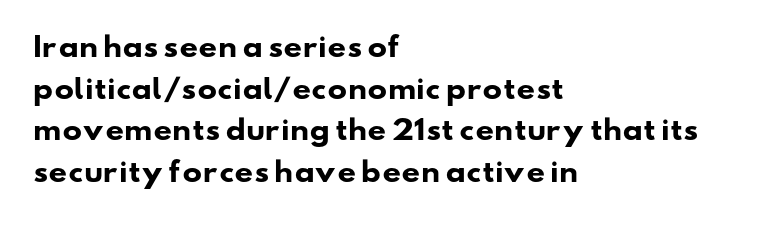
{"bold": "yes", "underline": "no", "align": "left", "line_spacing": "normal", "line_spacing_ratio": 1.6, "letter_spacing": "normal", "letter_spacing_em": 0.0, "glyph_px": 26}
